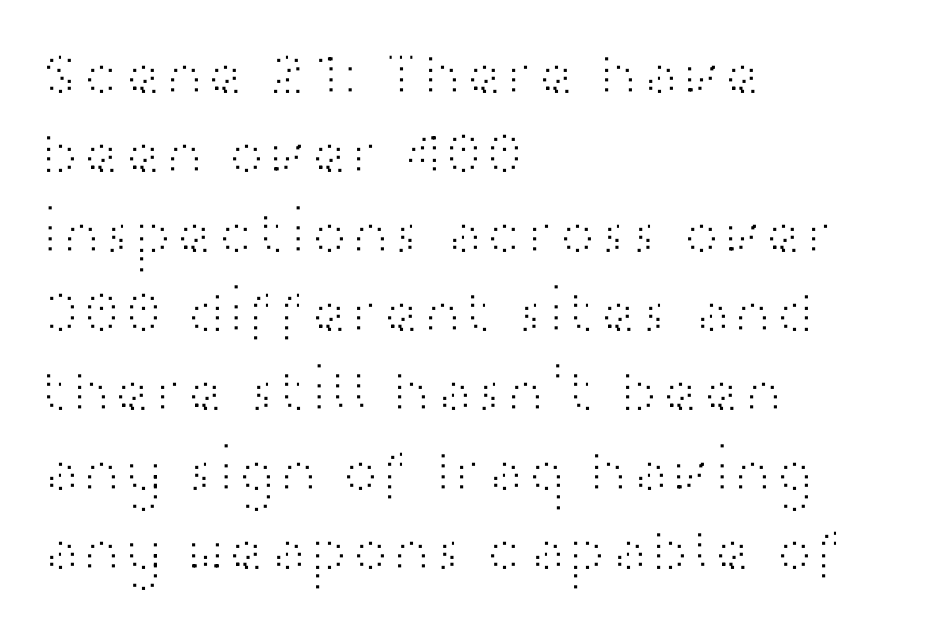
Q: Is the text bold? A: No.
Q: Is the text italic (slanted)? A: No, it is upright.
Q: Is the typeface a serif or a sans-serif typeface? A: Sans-serif.
Q: Is the text underlined? A: No.
Q: How is the paragraph aligned? A: Left-aligned.
Q: Is the spacing between letters normal or unusually wide? A: Normal.
Q: Is the spacing between lines tight, normal or loose? A: Normal.
Q: Width (condensed, normal, or wide)? A: Wide.
Q: Stroke contrast? A: High.
Q: x-height? A: Medium.
Q: Monospaced? A: No.
